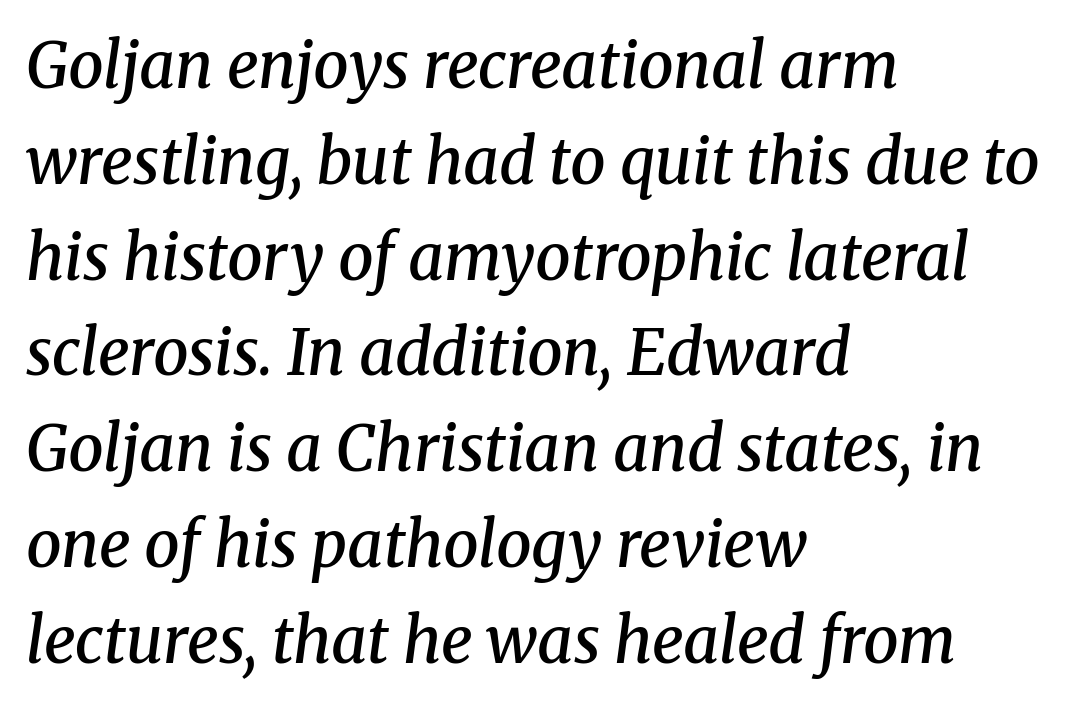
{"serif": "yes", "italic": "yes", "lean": "right", "slant_degrees": 8, "bold": "semi", "weight": "semibold", "width": "normal", "stroke_contrast": "medium", "x_height": "medium", "monospaced": "no", "underline": "no", "align": "left", "line_spacing": "normal", "line_spacing_ratio": 1.52, "letter_spacing": "normal", "letter_spacing_em": 0.0, "glyph_px": 63}
